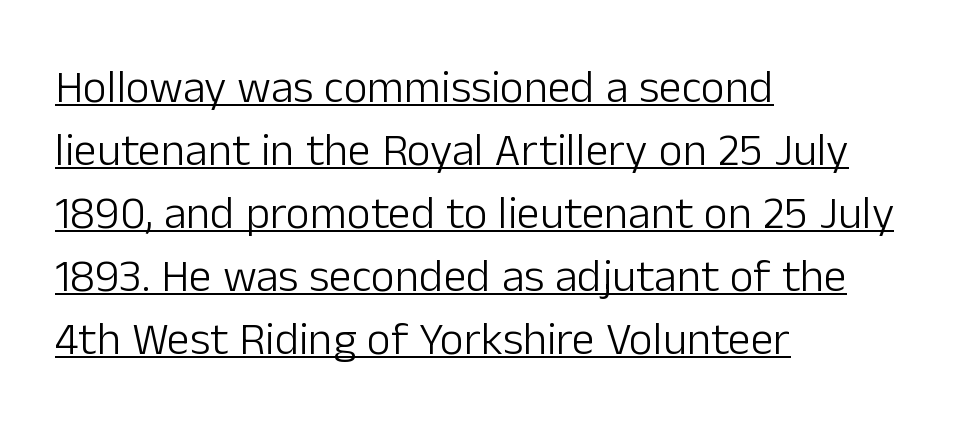
The image shows 46 px light sans-serif type, upright; set left-aligned, normal line spacing (1.37x), normal letter spacing, underlined; low stroke contrast and a medium x-height.
